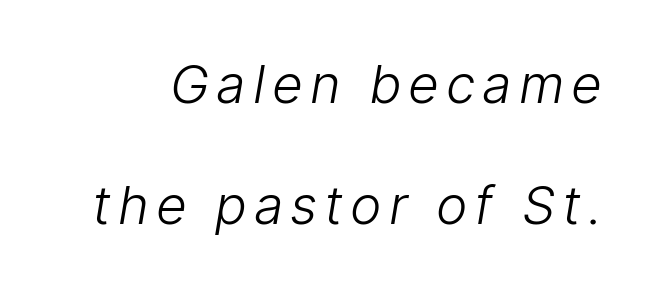
{"serif": "no", "bold": "no", "weight": "light", "width": "normal", "stroke_contrast": "low", "x_height": "medium", "monospaced": "no", "underline": "no", "line_spacing": "loose", "line_spacing_ratio": 2.28, "glyph_px": 53}
